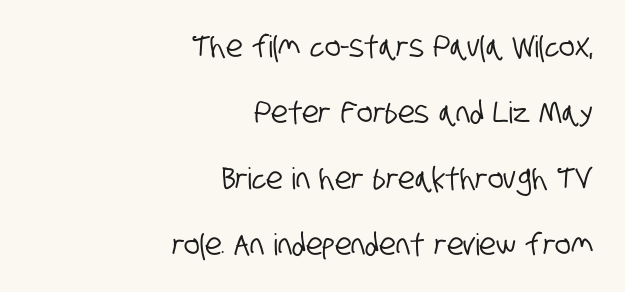
{"serif": "no", "width": "condensed", "stroke_contrast": "low", "x_height": "large", "monospaced": "no", "underline": "no", "align": "right", "line_spacing": "loose", "line_spacing_ratio": 2.2, "letter_spacing": "normal", "letter_spacing_em": 0.0, "glyph_px": 30}
